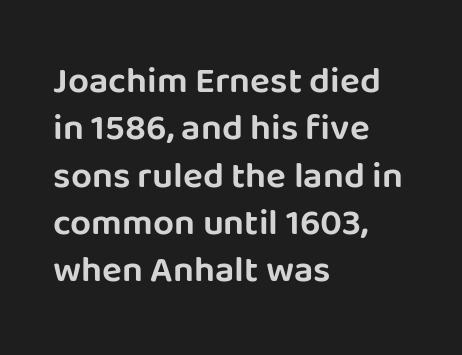
The image shows 37 px sans-serif type, upright; set left-aligned, normal line spacing (1.28x), normal letter spacing, not underlined; low stroke contrast and a large x-height.
